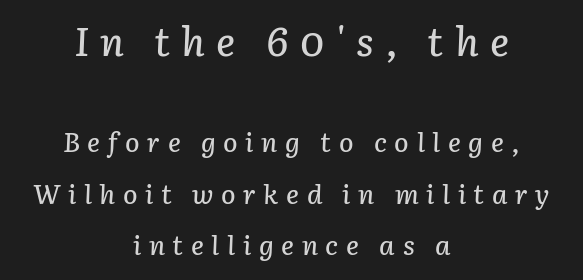
{"italic": "yes", "lean": "right", "slant_degrees": 3, "width": "normal", "stroke_contrast": "low", "x_height": "medium", "monospaced": "no", "underline": "no", "align": "center", "line_spacing": "loose", "line_spacing_ratio": 1.92, "letter_spacing": "wide", "letter_spacing_em": 0.28, "larger_block": "first", "size_ratio": 1.48, "glyph_px": 40}
